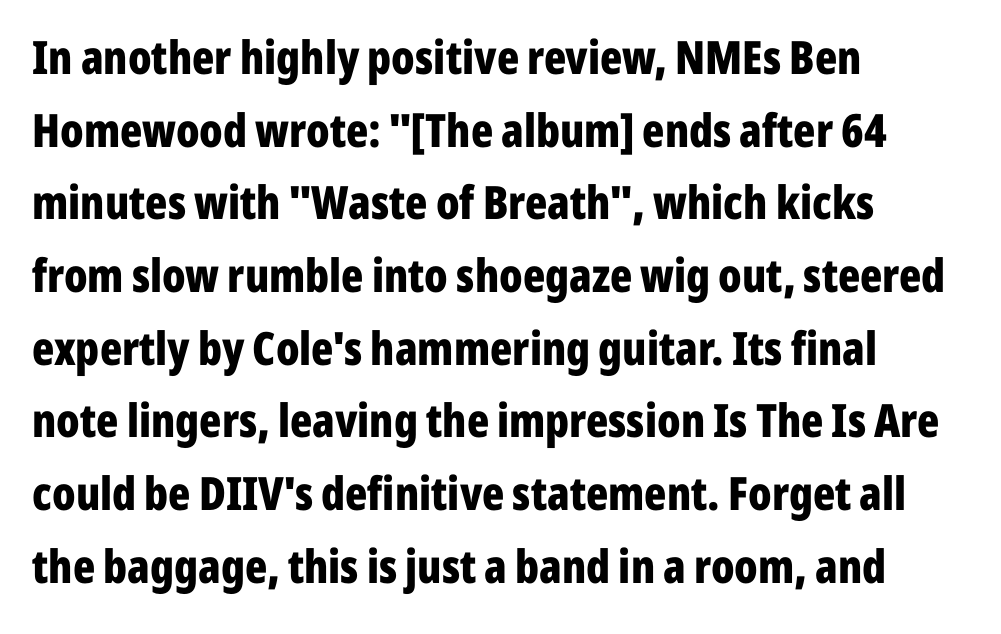
{"serif": "no", "italic": "no", "bold": "yes", "weight": "bold", "width": "condensed", "stroke_contrast": "low", "x_height": "medium", "monospaced": "no", "underline": "no", "align": "left", "line_spacing": "normal", "line_spacing_ratio": 1.58, "letter_spacing": "normal", "letter_spacing_em": 0.0, "glyph_px": 46}
